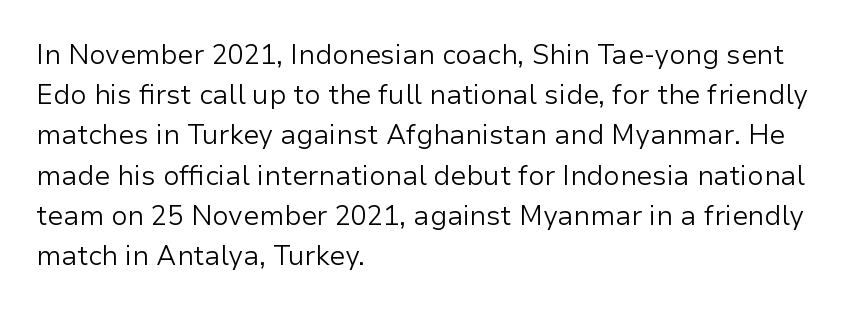
Q: Is the text bold? A: No.
Q: Is the text italic (slanted)? A: No, it is upright.
Q: Is the text underlined? A: No.
Q: How is the paragraph aligned? A: Left-aligned.
Q: Is the spacing between letters normal or unusually wide? A: Normal.
Q: Is the spacing between lines tight, normal or loose? A: Normal.
